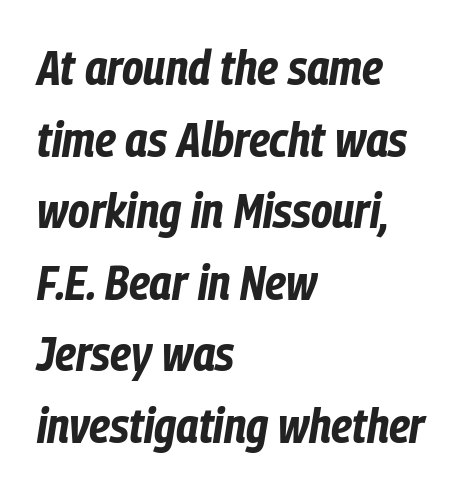
The image shows 49 px bold, condensed type, italic (leaning right); set left-aligned, normal line spacing (1.46x), normal letter spacing, not underlined; low stroke contrast and a medium x-height.
